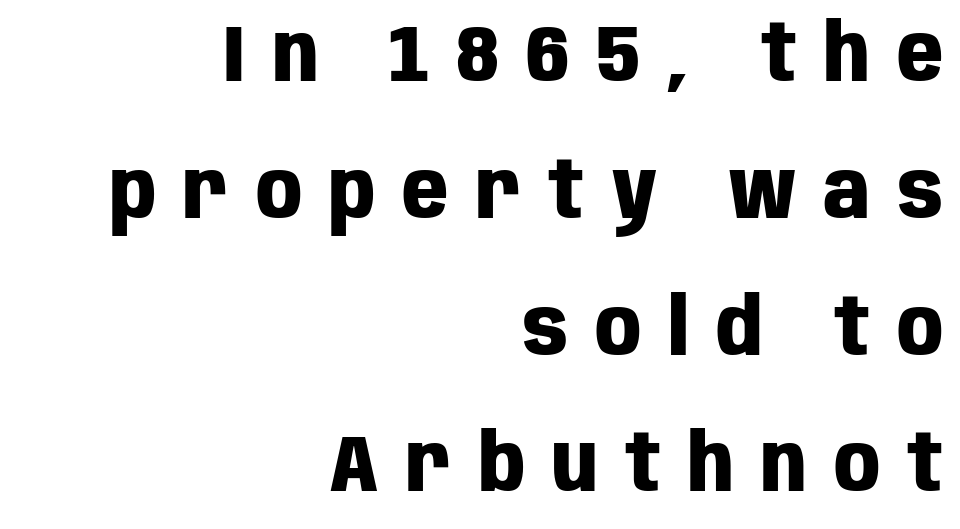
{"serif": "no", "italic": "no", "bold": "yes", "weight": "heavy", "width": "condensed", "stroke_contrast": "low", "x_height": "large", "monospaced": "no", "underline": "no", "align": "right", "line_spacing_ratio": 1.71, "letter_spacing": "wide", "letter_spacing_em": 0.34, "glyph_px": 80}
